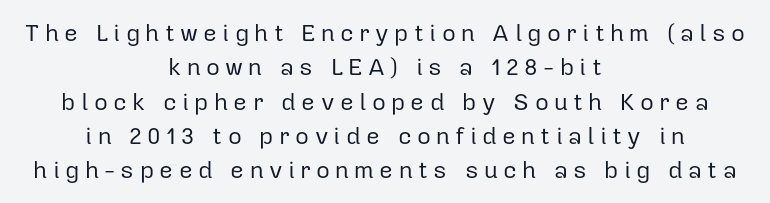
The letterforms stand isolated, each surrounded by extra space. In CSS terms this would be text-align: center. Reading down the column, the eye jumps a familiar distance to each next line. Anything drawn beneath the words? Only blank space.
